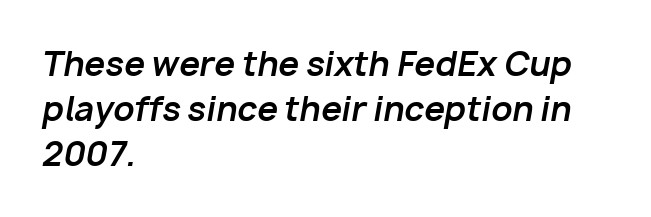
Does the lettering tilt? It does — this is italic. Caption: standard tracking, unaltered. The passage shown is typed in a proportional face where columns would drift. The gap between lines stays unmarked. The lines in this sample share a left origin and differ only in where they stop.
